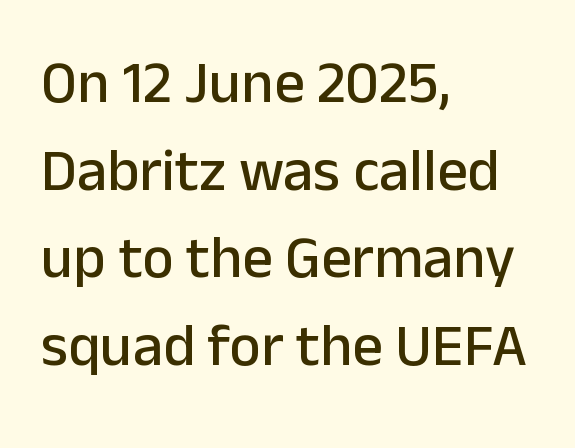
These lines were composed using upright roman letters. This sample has the flowing, uneven cadence of proportional lettering. The space between consecutive lines is moderate. How are the letters spaced? Ordinarily, with no added tracking. I'd call this a sans setting — the letters go barefoot. Letters rest on an invisible, unmarked baseline.
